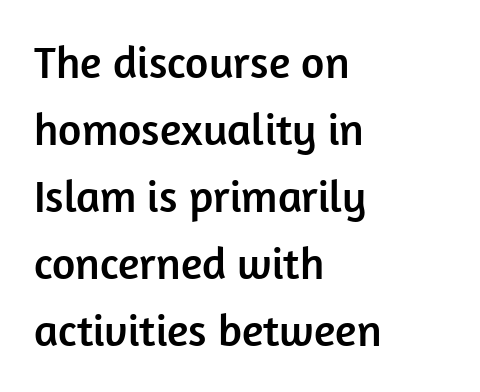
Q: Is the text italic (slanted)? A: No, it is upright.
Q: Is the typeface a serif or a sans-serif typeface? A: Sans-serif.
Q: Is the text underlined? A: No.
Q: How is the paragraph aligned? A: Left-aligned.
Q: Is the spacing between letters normal or unusually wide? A: Normal.
Q: Is the spacing between lines tight, normal or loose? A: Normal.
Q: Width (condensed, normal, or wide)? A: Normal.
Q: Stroke contrast? A: Low.
Q: x-height? A: Medium.
Q: Monospaced? A: No.
